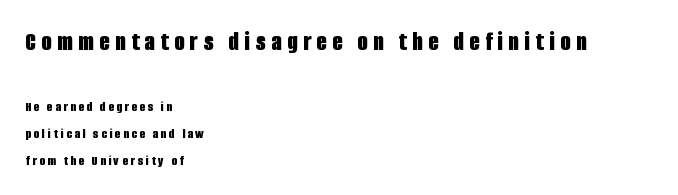
Students, this is bold: see how much ink each stroke carries. A roman cut, with each character standing at attention. Descenders are the only things crossing below the line. Honestly, the rows look like they've been pulled way apart. The face used here appears at its bigger size in the upper chunk. Horizontally, the lines are justified to the leading edge only.
